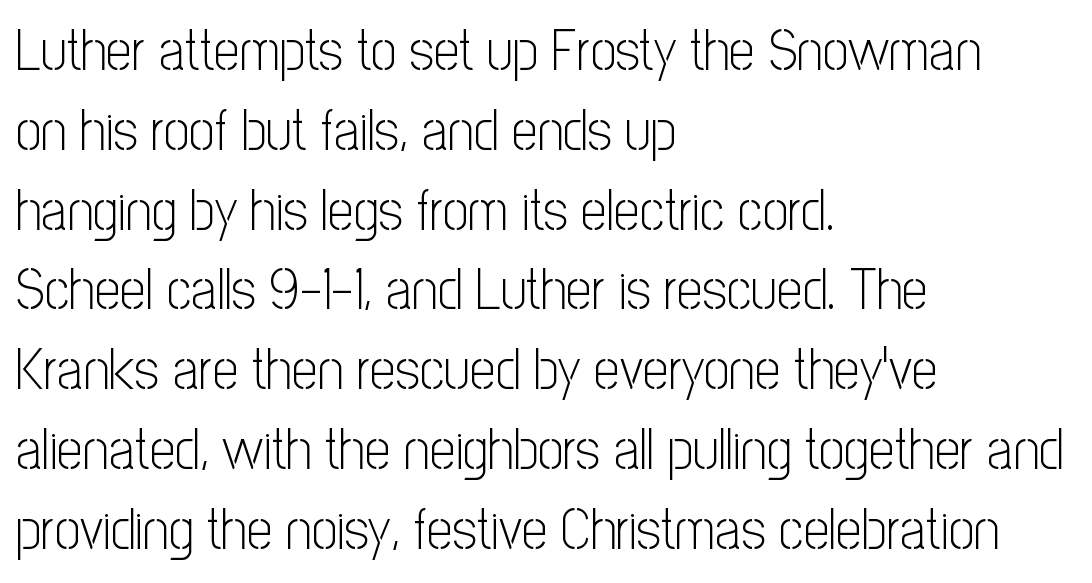
Q: Is the text bold? A: No.
Q: Is the text italic (slanted)? A: No, it is upright.
Q: Is the typeface a serif or a sans-serif typeface? A: Sans-serif.
Q: Is the text underlined? A: No.
Q: How is the paragraph aligned? A: Left-aligned.
Q: Is the spacing between letters normal or unusually wide? A: Normal.
Q: Is the spacing between lines tight, normal or loose? A: Normal.
Q: Width (condensed, normal, or wide)? A: Condensed.
Q: Stroke contrast? A: Low.
Q: x-height? A: Medium.
Q: Monospaced? A: No.
